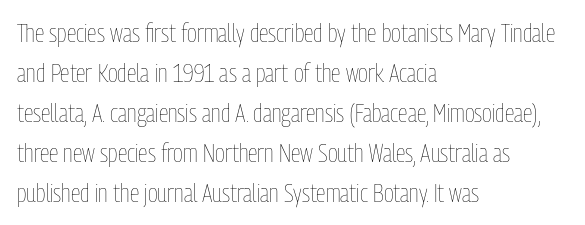
Q: Is the text bold? A: No.
Q: Is the text italic (slanted)? A: No, it is upright.
Q: Is the text underlined? A: No.
Q: How is the paragraph aligned? A: Left-aligned.
Q: Is the spacing between letters normal or unusually wide? A: Normal.
Q: Is the spacing between lines tight, normal or loose? A: Normal.
